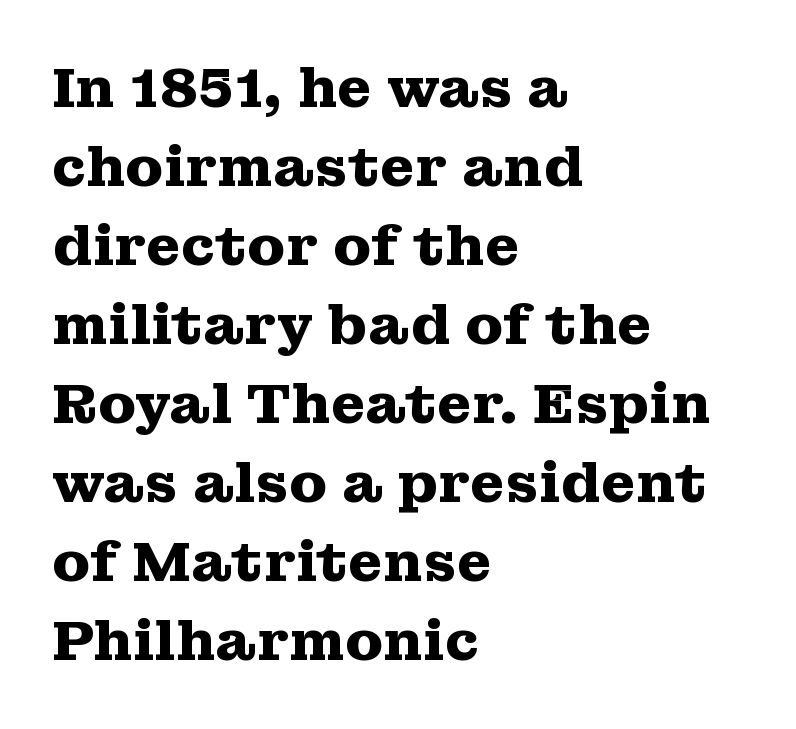
{"serif": "yes", "italic": "no", "bold": "yes", "weight": "heavy", "width": "wide", "stroke_contrast": "medium", "x_height": "medium", "monospaced": "no", "underline": "no", "align": "left", "line_spacing": "normal", "line_spacing_ratio": 1.41, "letter_spacing": "normal", "letter_spacing_em": 0.0, "glyph_px": 56}
